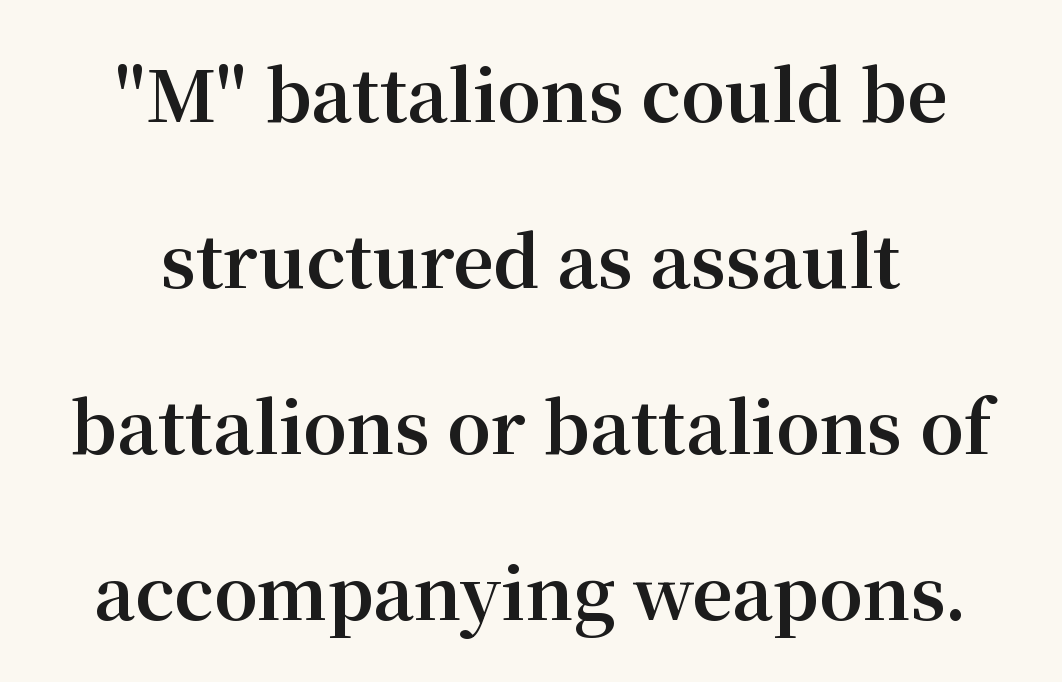
Small tapered or slab feet sit at the stroke ends, so this counts as serif. Each row of text sits above clean, open space. What weight is shown? A full bold with thick strokes. Students, observe: this is what heavily led, spacious text looks like.
